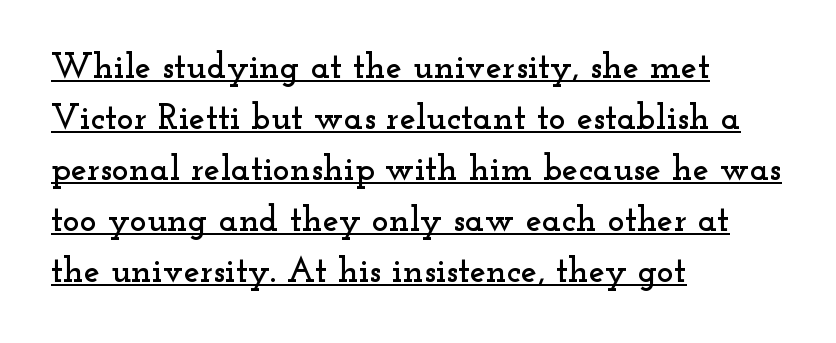
The image shows 36 px wide serif type, upright; set left-aligned, normal line spacing (1.42x), normal letter spacing, underlined; low stroke contrast and a small x-height.
